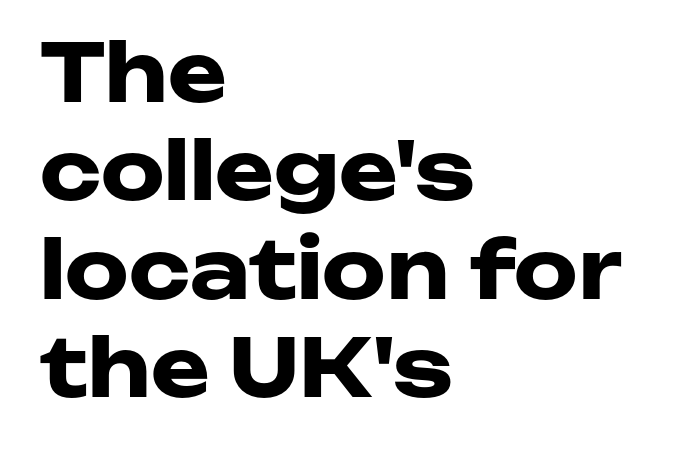
{"serif": "no", "italic": "no", "bold": "yes", "weight": "heavy", "width": "wide", "stroke_contrast": "low", "x_height": "medium", "monospaced": "no", "underline": "no", "align": "left", "line_spacing_ratio": 1.23, "letter_spacing": "normal", "letter_spacing_em": 0.0, "glyph_px": 80}
